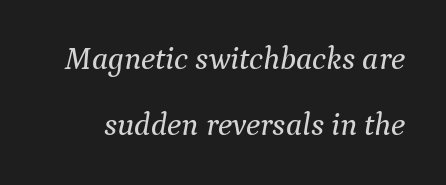
Compared with typical paragraphs, the rows here are farther apart. The type family on display is of the serif kind. The tracking reads as untouched default to a designer's eye. Is this a fixed-width face? No — the glyphs have proportional, varying widths. Any mark beneath the type? The region is blank. The passage shown leans; its letterforms are oblique.
